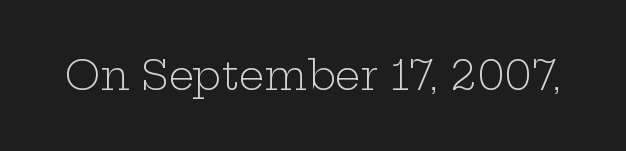
{"serif": "yes", "italic": "no", "bold": "no", "weight": "light", "width": "wide", "stroke_contrast": "low", "x_height": "medium", "monospaced": "no", "underline": "no", "letter_spacing": "normal", "letter_spacing_em": 0.0, "glyph_px": 40}
